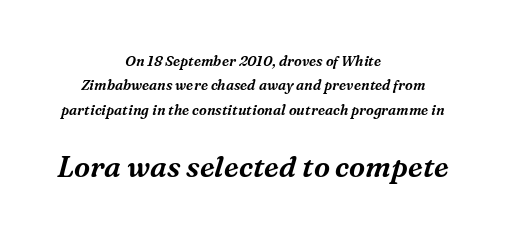
The image shows 29 px serif type, italic (leaning right); set centered, line spacing 1.74x, normal letter spacing, not underlined; the second (bottom) block is 2.07x larger; medium stroke contrast and a medium x-height.
